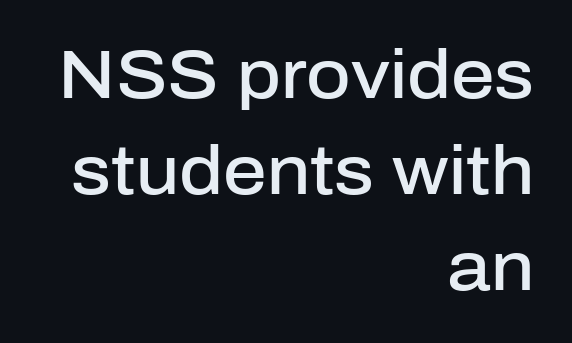
This is the in-between weight designers call semibold or demi. These lines keep a tight, regular rhythm from letter to letter. These lines stack with their right ends in a neat column. Unlike a traditional serif, this face leaves its strokes unadorned.
